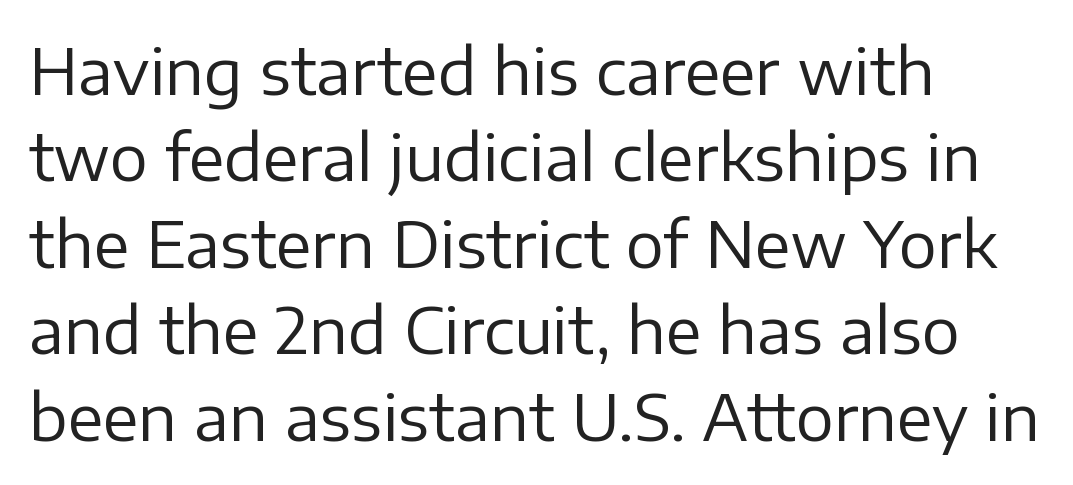
This is not heavy type; no bold has been used. Interline gaps are of average width in this sample. Note the varied advance widths — an 'i' is clearly narrower than an 'm'. The specimen reads as upright at a glance. Compared with typical body copy, the letter spacing here is the same.
